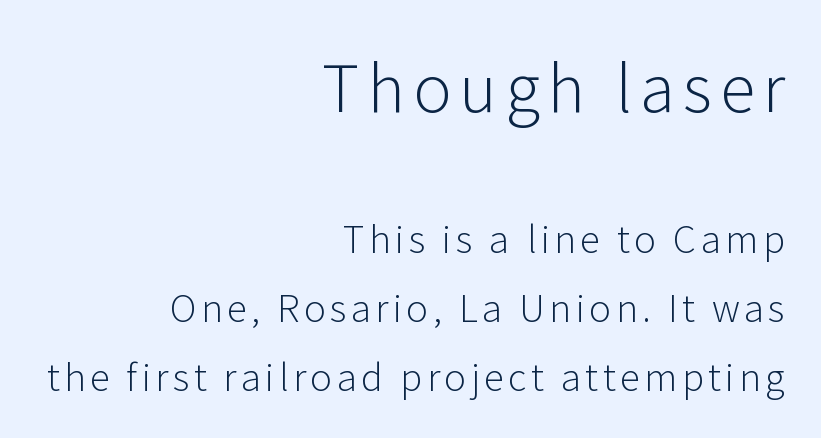
{"serif": "no", "italic": "no", "bold": "no", "weight": "light", "width": "normal", "stroke_contrast": "low", "x_height": "medium", "monospaced": "no", "underline": "no", "align": "right", "line_spacing_ratio": 1.87, "larger_block": "first", "size_ratio": 1.76, "glyph_px": 65}
